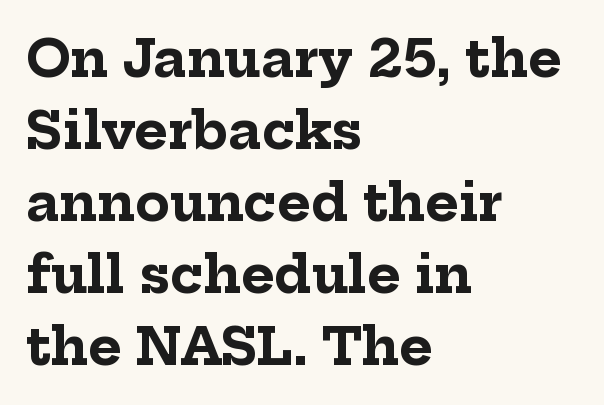
{"serif": "yes", "italic": "no", "bold": "yes", "weight": "bold", "width": "normal", "stroke_contrast": "low", "x_height": "medium", "monospaced": "no", "underline": "no", "align": "left", "line_spacing": "normal", "line_spacing_ratio": 1.41, "letter_spacing": "normal", "letter_spacing_em": 0.0, "glyph_px": 51}
